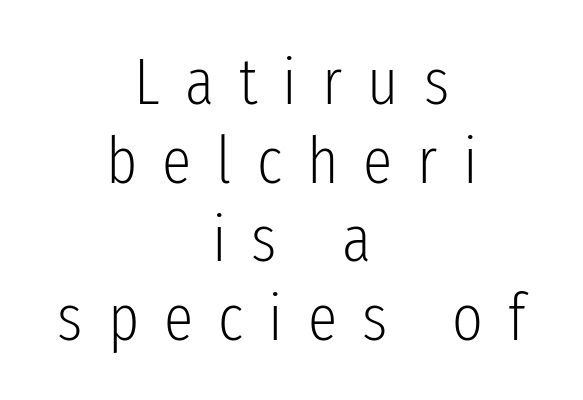
There is plenty of visible air inserted between adjacent glyphs. The letters advance in unequal steps, a hallmark of proportional type. Caption: face not bold, strokes unweighted. Notice how the stems are strictly vertical — no italics here.
